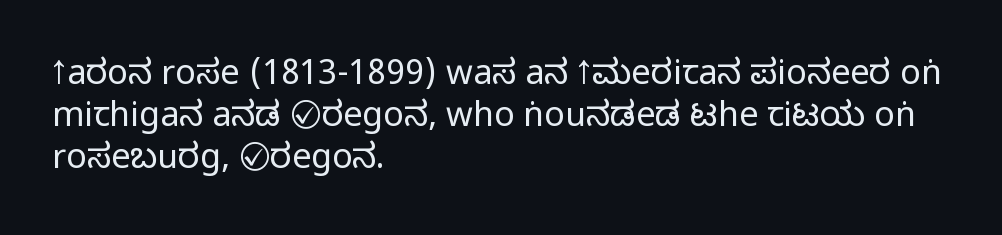
The image shows 34 px condensed sans-serif type, upright; set left-aligned, line spacing 1.24x, normal letter spacing, not underlined; medium stroke contrast.
